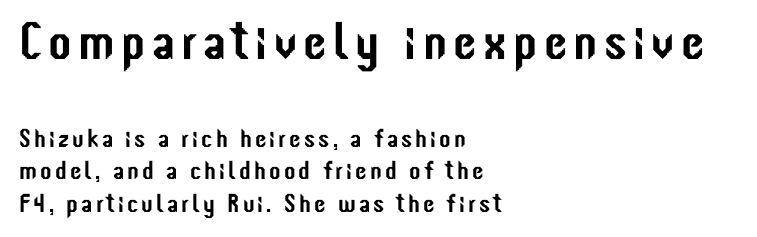
The image shows 53 px condensed sans-serif type, upright; set left-aligned, line spacing 1.24x, not underlined; the first (top) block is 2.04x larger; low stroke contrast and a medium x-height.
